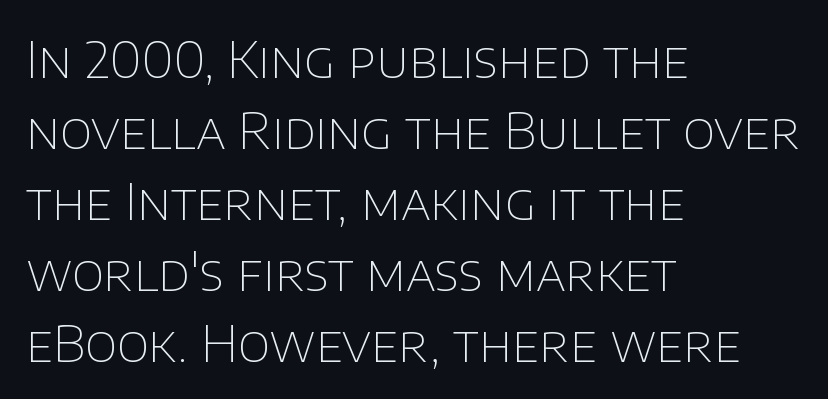
Q: Is the text bold? A: No.
Q: Is the text italic (slanted)? A: No, it is upright.
Q: Is the typeface a serif or a sans-serif typeface? A: Sans-serif.
Q: Is the text underlined? A: No.
Q: How is the paragraph aligned? A: Left-aligned.
Q: Is the spacing between letters normal or unusually wide? A: Normal.
Q: Is the spacing between lines tight, normal or loose? A: Normal.
Q: Width (condensed, normal, or wide)? A: Normal.
Q: Stroke contrast? A: Low.
Q: x-height? A: Large.
Q: Monospaced? A: No.
